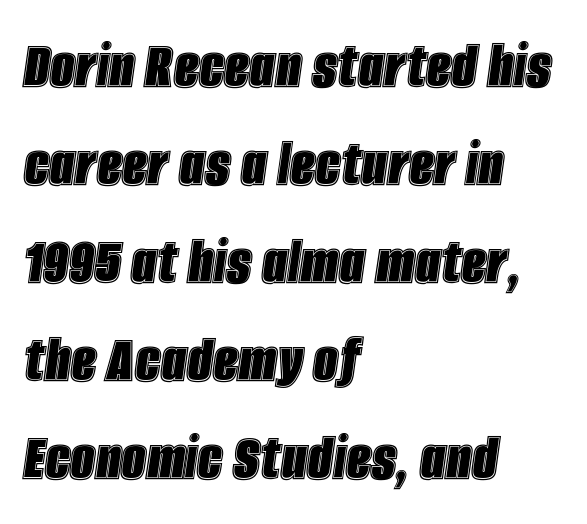
Q: Is the text italic (slanted)? A: Yes, it leans right by about 8 degrees.
Q: Is the text underlined? A: No.
Q: How is the paragraph aligned? A: Left-aligned.
Q: Is the spacing between letters normal or unusually wide? A: Normal.
Q: Is the spacing between lines tight, normal or loose? A: Normal.
Q: Width (condensed, normal, or wide)? A: Condensed.
Q: x-height? A: Large.
Q: Monospaced? A: No.
